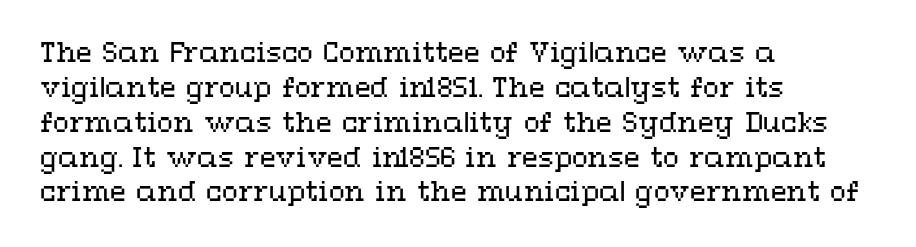
Q: Is the text bold? A: No.
Q: Is the text italic (slanted)? A: No, it is upright.
Q: Is the text underlined? A: No.
Q: How is the paragraph aligned? A: Left-aligned.
Q: Is the spacing between letters normal or unusually wide? A: Normal.
Q: Is the spacing between lines tight, normal or loose? A: Normal.
